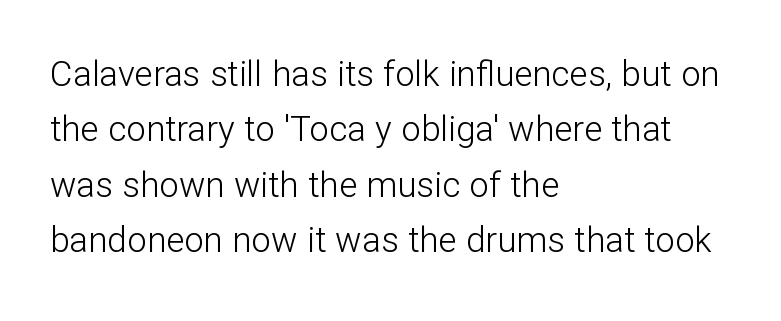
The image shows 35 px light sans-serif type, upright; set left-aligned, normal line spacing (1.58x), normal letter spacing, not underlined; low stroke contrast and a medium x-height.
